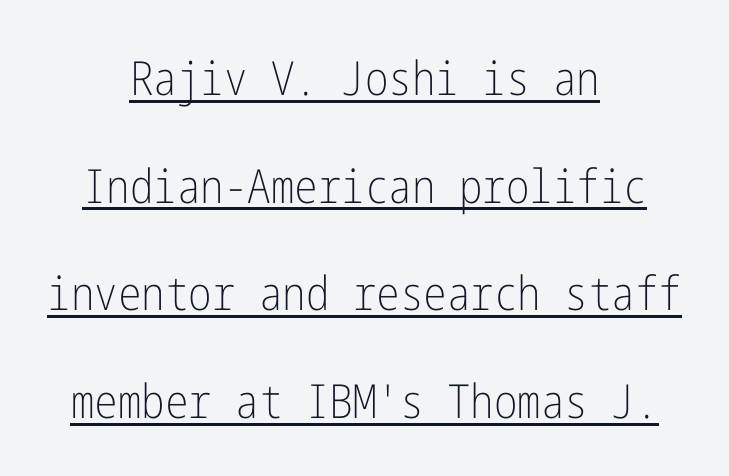
{"serif": "no", "italic": "no", "bold": "no", "weight": "light", "width": "condensed", "stroke_contrast": "low", "x_height": "medium", "underline": "yes", "align": "center", "line_spacing": "loose", "line_spacing_ratio": 2.29, "letter_spacing": "normal", "letter_spacing_em": 0.0, "glyph_px": 47}
